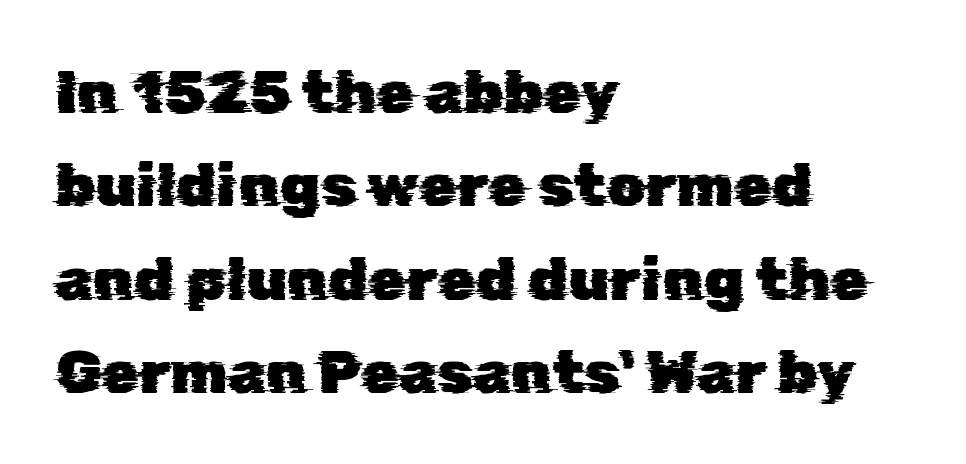
{"serif": "no", "width": "normal", "stroke_contrast": "low", "x_height": "medium", "monospaced": "no", "underline": "no", "align": "left", "line_spacing": "normal", "line_spacing_ratio": 1.53, "letter_spacing": "normal", "letter_spacing_em": 0.0, "glyph_px": 61}
